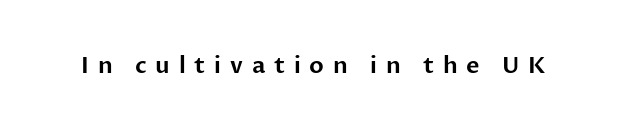
The image shows 23 px text type, upright; set unusually wide letter spacing (+0.38 em), not underlined.
